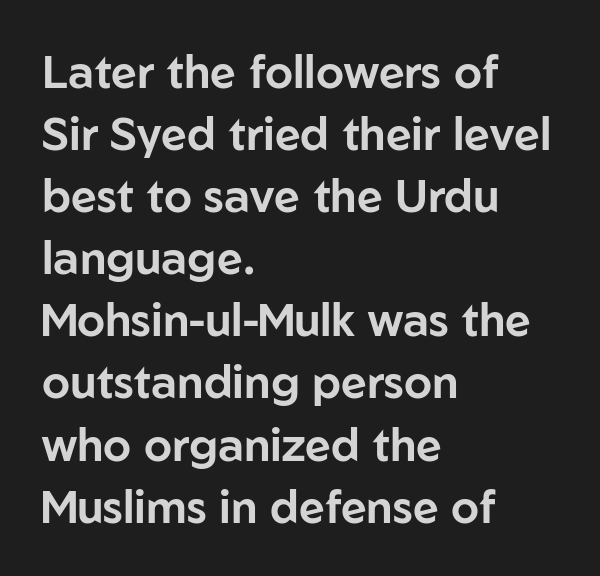
{"serif": "no", "italic": "no", "width": "normal", "stroke_contrast": "low", "x_height": "medium", "monospaced": "no", "underline": "no", "align": "left", "line_spacing": "normal", "line_spacing_ratio": 1.38, "letter_spacing": "normal", "letter_spacing_em": 0.0, "glyph_px": 45}
